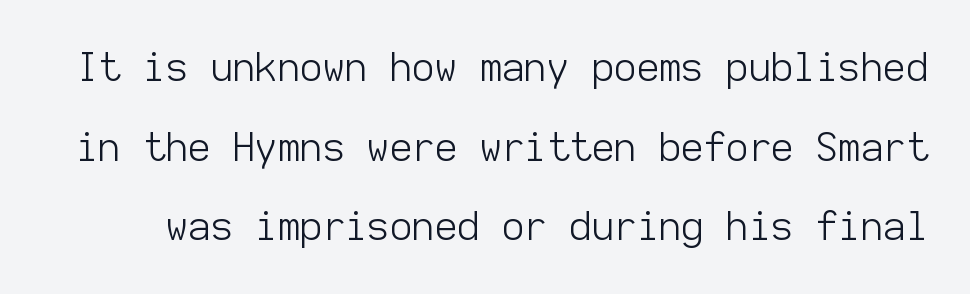
{"serif": "no", "italic": "no", "bold": "no", "weight": "light", "width": "normal", "stroke_contrast": "low", "x_height": "medium", "monospaced": "yes", "underline": "no", "line_spacing": "loose", "line_spacing_ratio": 2.04, "letter_spacing": "normal", "letter_spacing_em": 0.0, "glyph_px": 39}
